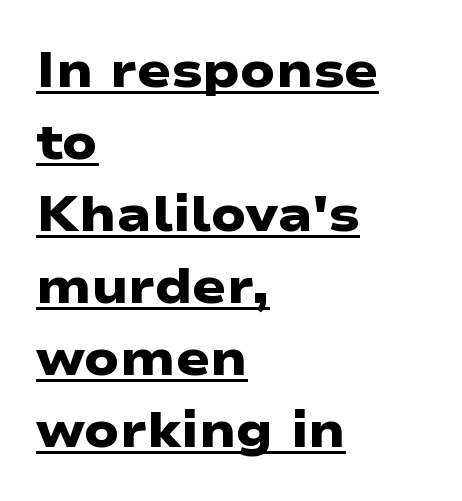
These lines sit exactly where default settings would place them. The lines are quadded left. The letterforms sit shoulder to shoulder at normal distance. Spacing verdict: proportional, widths tailored to each character. Heavy, bold letterforms. These lines are composed in type without serifs.
